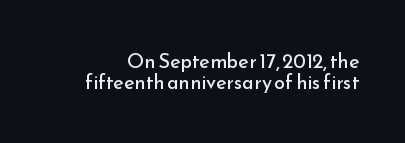
{"italic": "no", "bold": "no", "underline": "no", "line_spacing": "tight", "line_spacing_ratio": 1.04, "letter_spacing": "normal", "letter_spacing_em": 0.0, "glyph_px": 20}
